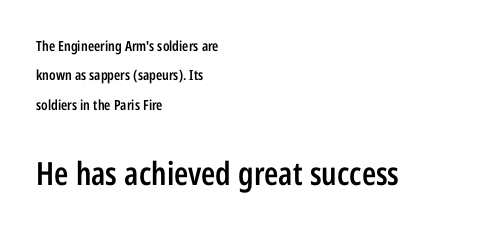
Q: Is the text bold? A: Semi-bold.
Q: Is the text italic (slanted)? A: No, it is upright.
Q: Is the typeface a serif or a sans-serif typeface? A: Sans-serif.
Q: Is the text underlined? A: No.
Q: How is the paragraph aligned? A: Left-aligned.
Q: Is the spacing between letters normal or unusually wide? A: Normal.
Q: Is the spacing between lines tight, normal or loose? A: Loose.
Q: Which block of text is set in a larger size, the first (top) or the second (bottom)? A: The second (bottom) one.
Q: Width (condensed, normal, or wide)? A: Condensed.
Q: Stroke contrast? A: Low.
Q: x-height? A: Medium.
Q: Monospaced? A: No.
